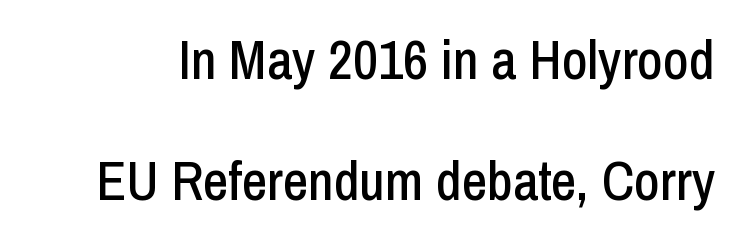
Q: Is the text italic (slanted)? A: No, it is upright.
Q: Is the typeface a serif or a sans-serif typeface? A: Sans-serif.
Q: Is the text underlined? A: No.
Q: Is the spacing between letters normal or unusually wide? A: Normal.
Q: Is the spacing between lines tight, normal or loose? A: Loose.
Q: Width (condensed, normal, or wide)? A: Condensed.
Q: Stroke contrast? A: Low.
Q: x-height? A: Medium.
Q: Monospaced? A: No.
